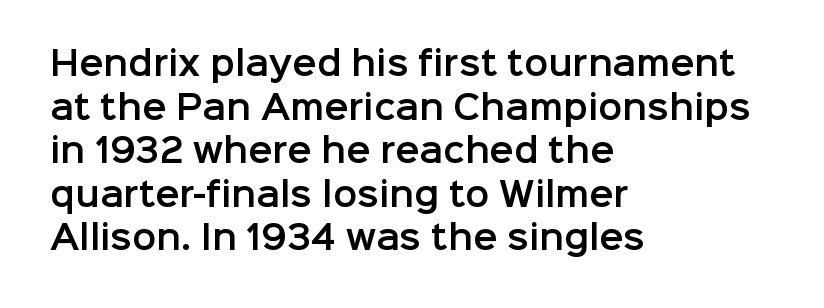
The image shows 32 px sans-serif type, upright; set left-aligned, normal line spacing (1.36x), normal letter spacing, not underlined; low stroke contrast and a medium x-height.
